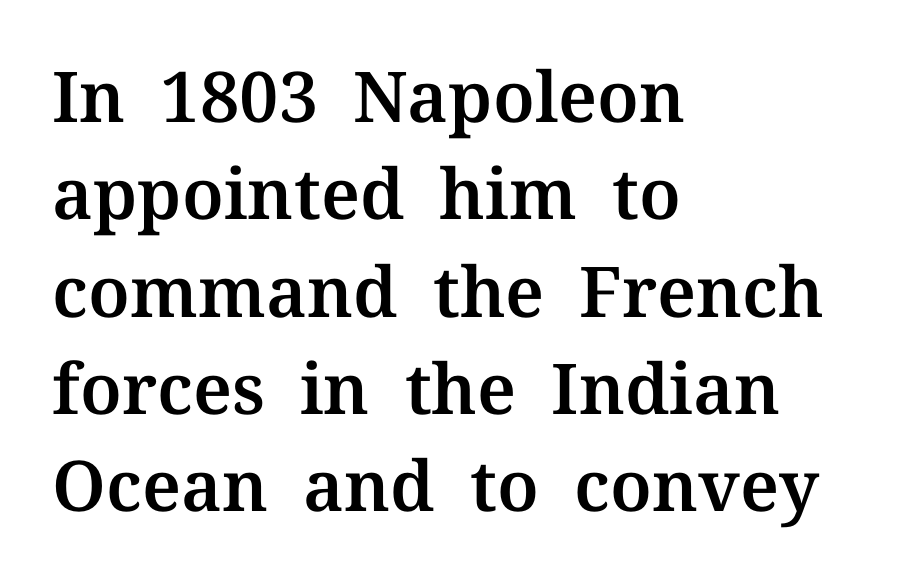
Q: Is the text italic (slanted)? A: No, it is upright.
Q: Is the typeface a serif or a sans-serif typeface? A: Serif.
Q: Is the text underlined? A: No.
Q: How is the paragraph aligned? A: Left-aligned.
Q: Is the spacing between letters normal or unusually wide? A: Normal.
Q: Is the spacing between lines tight, normal or loose? A: Normal.
Q: Width (condensed, normal, or wide)? A: Normal.
Q: Stroke contrast? A: Medium.
Q: x-height? A: Medium.
Q: Monospaced? A: No.
